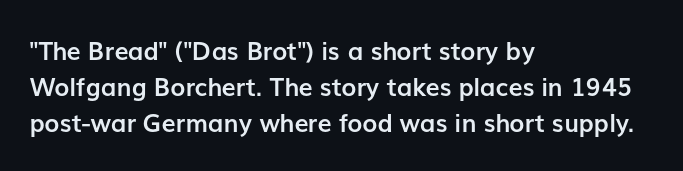
Typesetter's note: full bold, strokes at maximum text heaviness. Rendered with straight, roman letterforms. The line-height multiplier appears to be the usual default. Words appear dense and cohesive because spacing is normal. A student would call this left alignment; a typographer would say flush left, rag right. The baseline area is clear.
